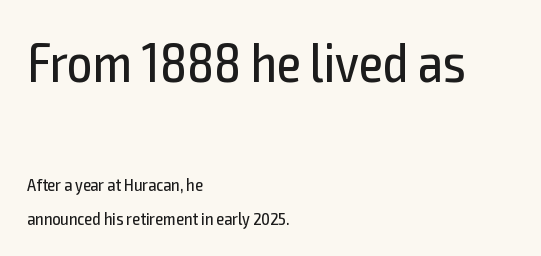
The image shows 55 px regular-weight, condensed sans-serif type, upright; set left-aligned, line spacing 1.86x, normal letter spacing, not underlined; the first (top) block is 3.06x larger; a medium x-height.
